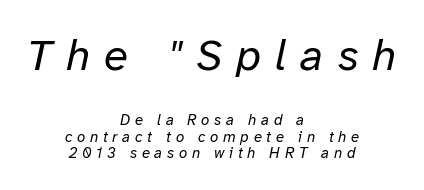
{"italic": "yes", "lean": "right", "slant_degrees": 12, "bold": "no", "weight": "regular", "width": "normal", "stroke_contrast": "low", "x_height": "medium", "monospaced": "no", "underline": "no", "align": "center", "line_spacing": "tight", "line_spacing_ratio": 1.11, "letter_spacing": "wide", "letter_spacing_em": 0.32, "larger_block": "first", "size_ratio": 2.93, "glyph_px": 44}
